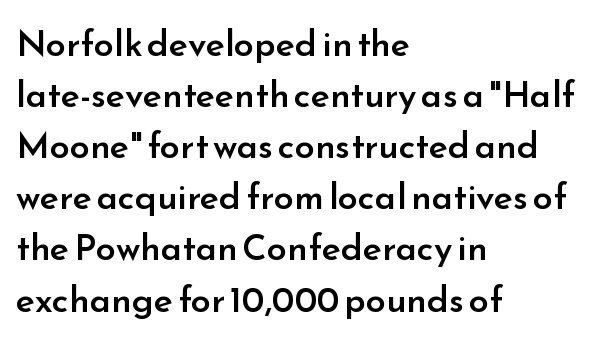
Q: Is the text bold? A: Semi-bold.
Q: Is the text italic (slanted)? A: No, it is upright.
Q: Is the typeface a serif or a sans-serif typeface? A: Sans-serif.
Q: Is the text underlined? A: No.
Q: How is the paragraph aligned? A: Left-aligned.
Q: Is the spacing between letters normal or unusually wide? A: Normal.
Q: Is the spacing between lines tight, normal or loose? A: Normal.
Q: Width (condensed, normal, or wide)? A: Normal.
Q: Stroke contrast? A: Low.
Q: x-height? A: Small.
Q: Monospaced? A: No.
